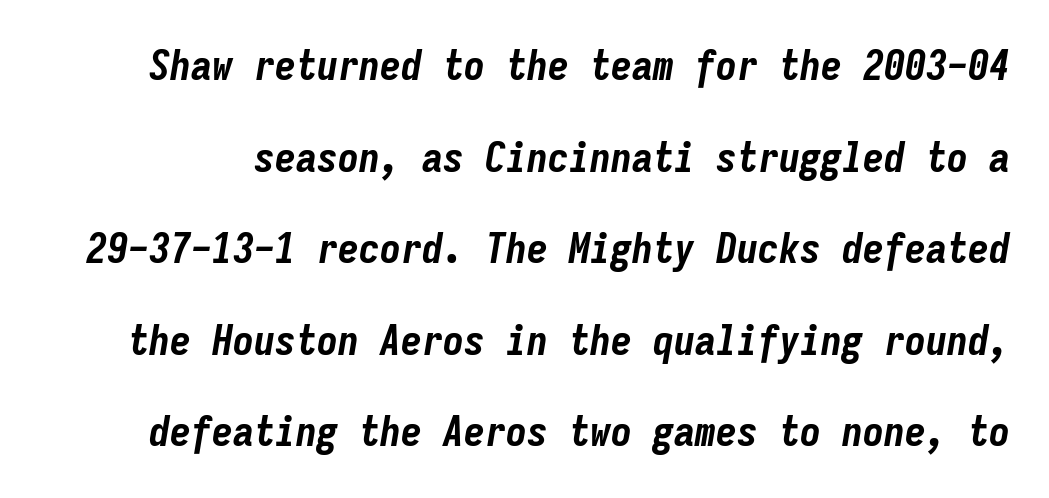
The image shows 42 px bold, condensed type, italic (leaning right), monospaced; set loose line spacing (2.18x), normal letter spacing, not underlined; low stroke contrast and a medium x-height.
